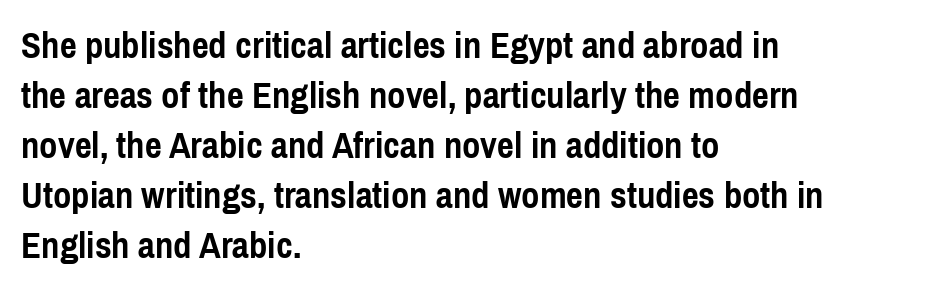
The image shows 37 px semibold, condensed sans-serif type, upright; set left-aligned, normal line spacing (1.35x), normal letter spacing, not underlined; a medium x-height.
